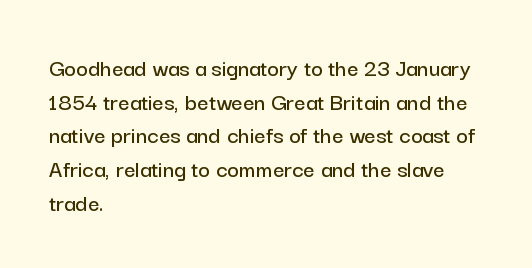
{"italic": "no", "underline": "no", "align": "left", "line_spacing": "normal", "line_spacing_ratio": 1.35, "letter_spacing": "normal", "letter_spacing_em": 0.0, "glyph_px": 25}
